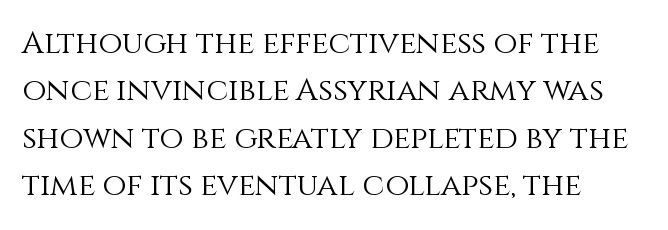
The image shows 31 px light type, upright; set left-aligned, normal line spacing (1.53x), normal letter spacing, not underlined; a large x-height.
